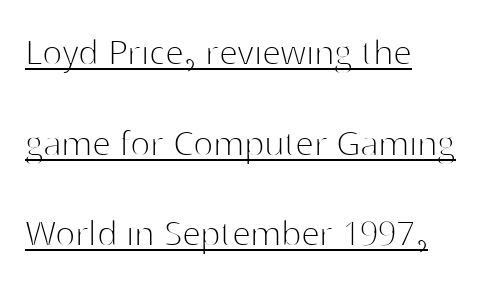
Underline: present. The lines are quadded left. This reads as an unemphasized weight, regular at the heaviest. Students, note that the glyphs here touch the page at normal intervals.
